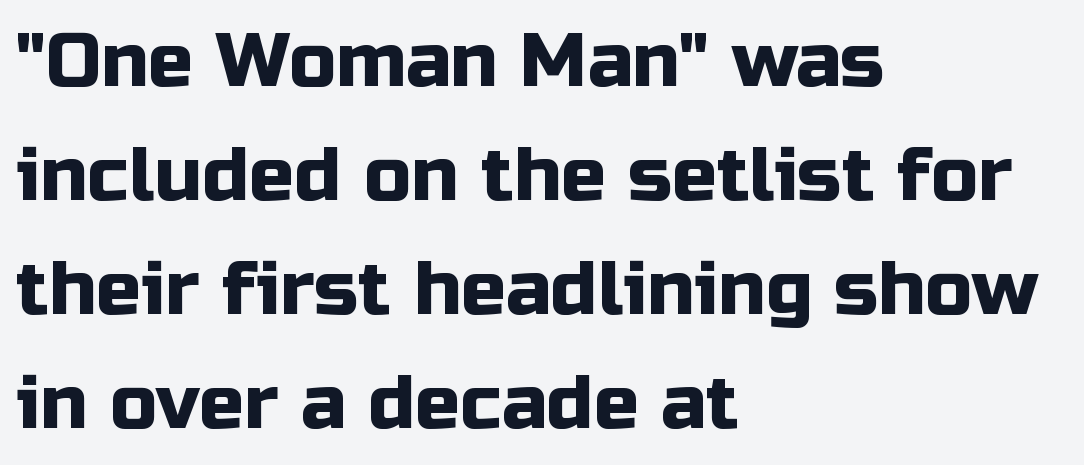
The space beneath each line is pristine and unruled. You could not count columns in this text — the font is proportionally spaced. Left-aligned paragraph, ragged on the right. Italic: no, the glyphs are upright roman. Regular leading. The passage shown is typeset with a sans-serif family.
